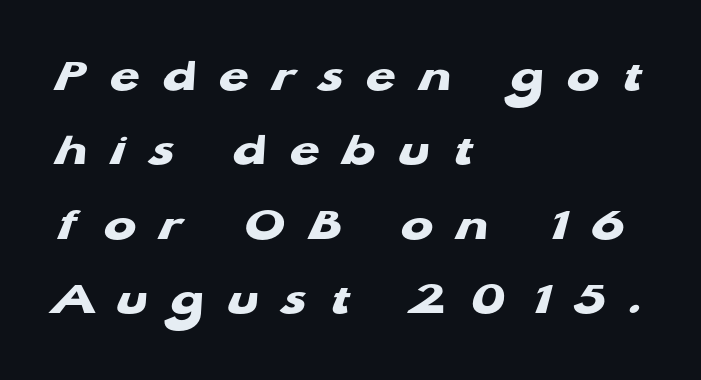
The image shows 48 px heavy, wide sans-serif type; set left-aligned, normal line spacing (1.55x), unusually wide letter spacing (+0.49 em), not underlined; low stroke contrast and a medium x-height.
